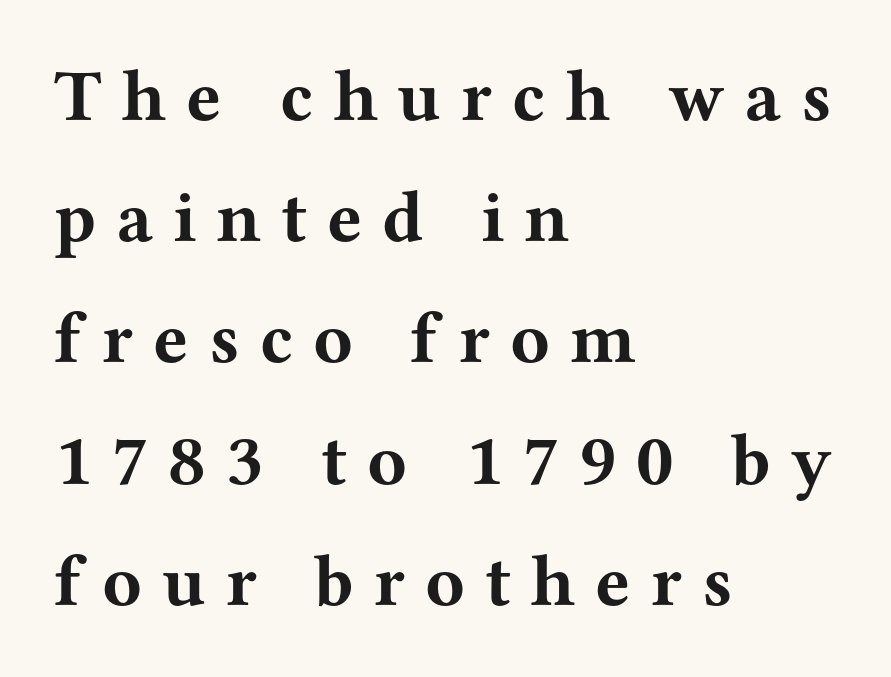
The letters are spread apart with noticeably loose tracking. Does the lettering tilt? It doesn't — this is upright. I'd describe the lettering as bold — thick and assertive. The letters carry serifs — small finishing strokes at the ends of their stems. Each new line begins a customary step beneath the previous one. Each letter keeps its own natural width here, so spacing adapts to shape.
